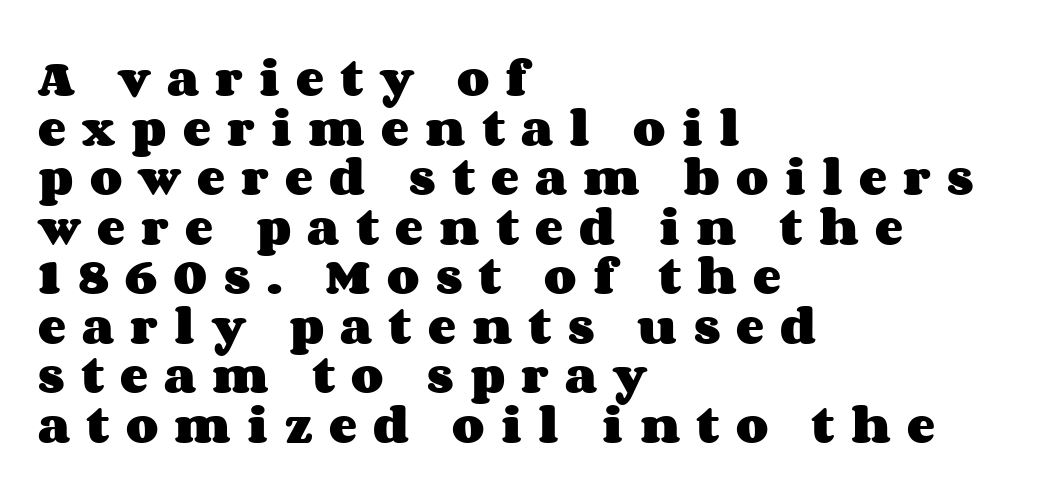
Q: Is the text bold? A: Yes.
Q: Is the text italic (slanted)? A: No, it is upright.
Q: Is the text underlined? A: No.
Q: How is the paragraph aligned? A: Left-aligned.
Q: Is the spacing between letters normal or unusually wide? A: Unusually wide.
Q: Width (condensed, normal, or wide)? A: Wide.
Q: Stroke contrast? A: Medium.
Q: x-height? A: Large.
Q: Monospaced? A: No.
